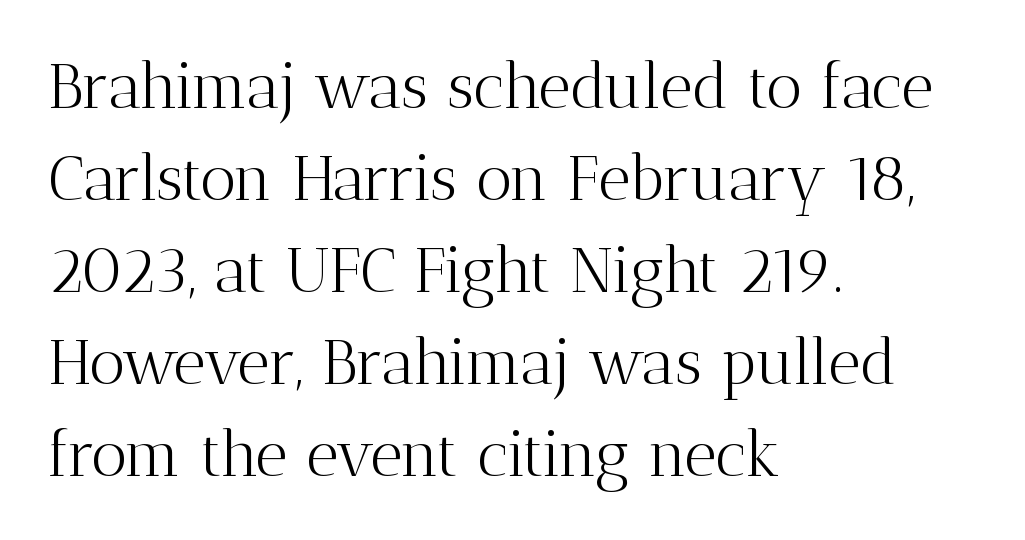
{"serif": "yes", "italic": "no", "bold": "no", "weight": "light", "width": "normal", "stroke_contrast": "medium", "x_height": "medium", "monospaced": "no", "underline": "no", "align": "left", "line_spacing": "normal", "line_spacing_ratio": 1.46, "letter_spacing": "normal", "letter_spacing_em": 0.0, "glyph_px": 63}
